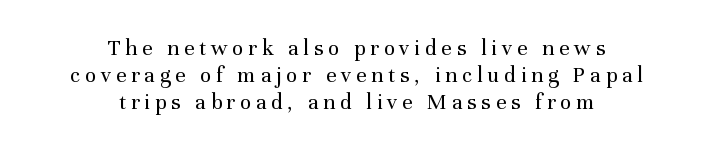
Posture: upright roman. Neither beginnings nor endings align; midpoints do. Words appear elongated and porous because spacing is wide. The words here are not underlined.
